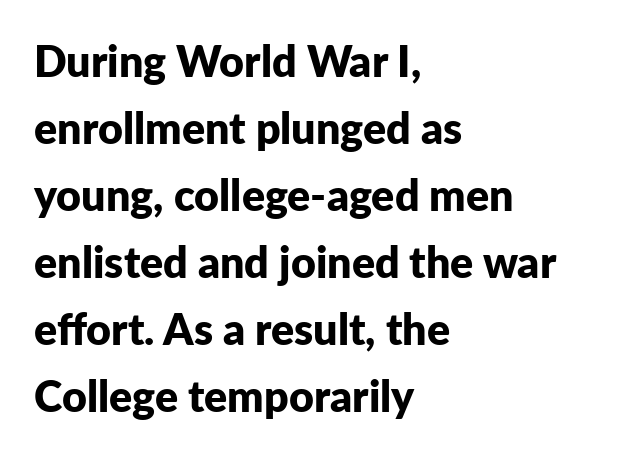
Leading matches the norm, producing a regular column. Spacing verdict: proportional, widths tailored to each character. The space beneath each line is pristine and unruled. Typographically, this falls in the sans-serif category. You'd pick this weight for a headline — it's a proper bold. Posture: vertical.
